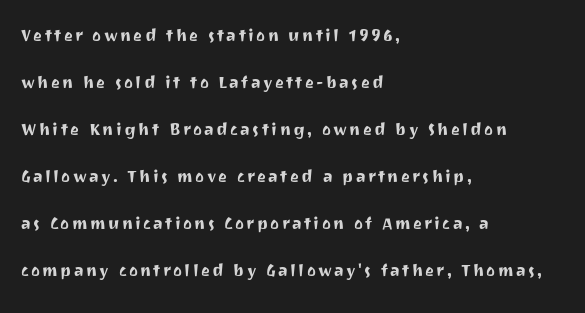
Q: Is the text italic (slanted)? A: No, it is upright.
Q: Is the text underlined? A: No.
Q: How is the paragraph aligned? A: Left-aligned.
Q: Is the spacing between lines tight, normal or loose? A: Loose.
